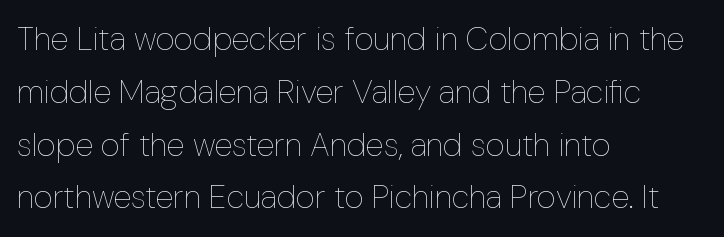
The image shows 33 px thin, condensed type, upright; set left-aligned, normal line spacing (1.6x), normal letter spacing, not underlined; low stroke contrast and a medium x-height.
